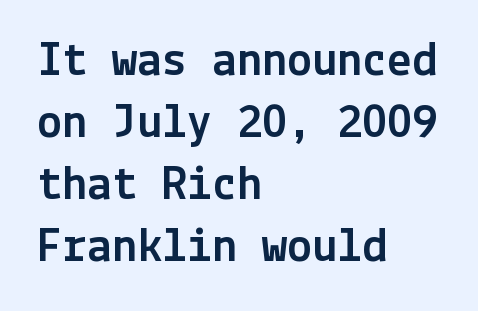
Q: Is the text italic (slanted)? A: No, it is upright.
Q: Is the typeface a serif or a sans-serif typeface? A: Sans-serif.
Q: Is the text underlined? A: No.
Q: How is the paragraph aligned? A: Left-aligned.
Q: Is the spacing between letters normal or unusually wide? A: Normal.
Q: Width (condensed, normal, or wide)? A: Normal.
Q: x-height? A: Medium.
